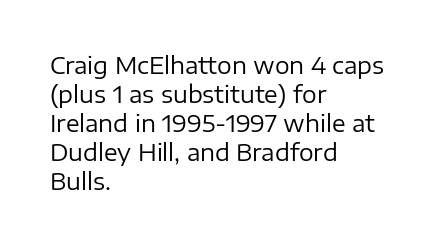
{"italic": "no", "bold": "no", "underline": "no", "align": "left", "line_spacing": "normal", "line_spacing_ratio": 1.26, "letter_spacing": "normal", "letter_spacing_em": 0.0, "glyph_px": 23}
